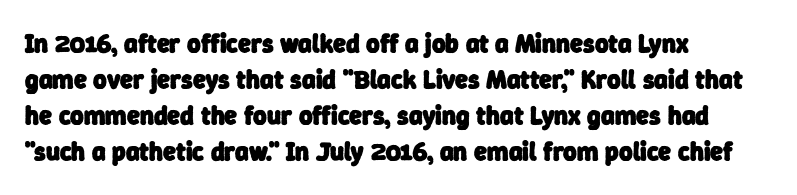
Observe the ordinary spacing: letters are neighbours, not strangers. The sample has been set heavy, in full bold. The ragged edge is on the right, which tells us the setting is flush left. The block of text has a typical density, with ordinary space between rows.
